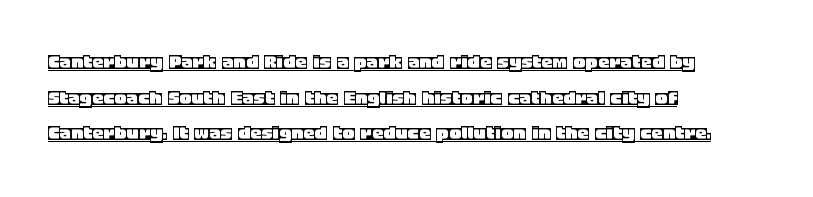
{"italic": "no", "underline": "yes", "align": "left", "line_spacing": "normal", "line_spacing_ratio": 1.55, "letter_spacing": "normal", "letter_spacing_em": 0.0, "glyph_px": 23}
